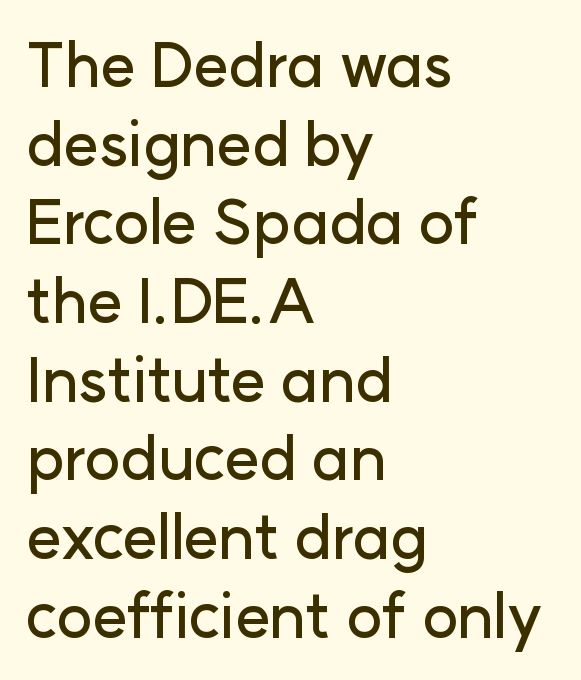
Letter spacing: default. Baseline-to-baseline distance is the conventional proportion of letter height. The lines in this sample share a left origin and differ only in where they stop. Is this a fixed-width face? No — the glyphs have proportional, varying widths. Typographically, this falls in the sans-serif category.
